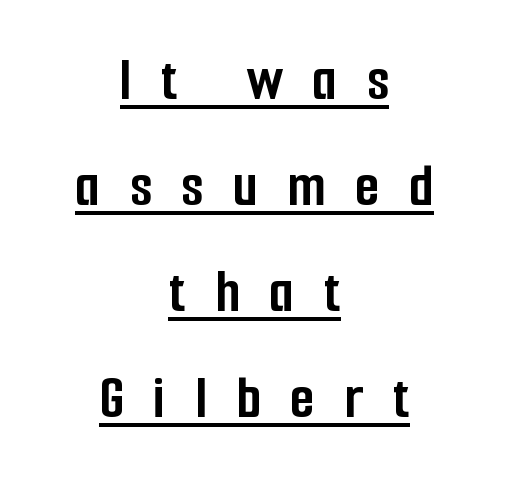
Q: Is the text bold? A: Yes.
Q: Is the text italic (slanted)? A: No, it is upright.
Q: Is the typeface a serif or a sans-serif typeface? A: Sans-serif.
Q: Is the text underlined? A: Yes.
Q: How is the paragraph aligned? A: Centered.
Q: Is the spacing between letters normal or unusually wide? A: Unusually wide.
Q: Is the spacing between lines tight, normal or loose? A: Normal.
Q: Width (condensed, normal, or wide)? A: Condensed.
Q: Stroke contrast? A: Low.
Q: x-height? A: Medium.
Q: Monospaced? A: No.
